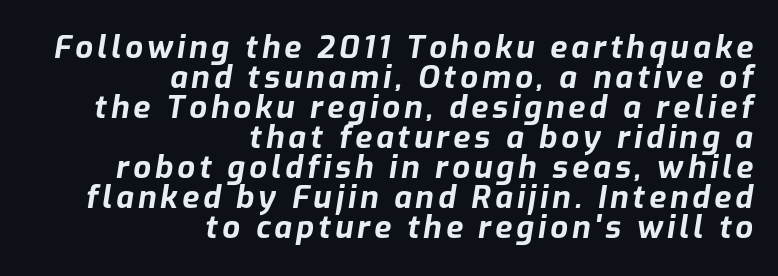
The image shows 31 px bold type, italic (leaning right); set right-aligned, tight line spacing (0.97x), not underlined; low stroke contrast and a medium x-height.
